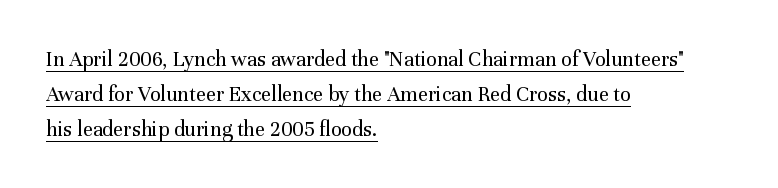
Casual observation: everything's shoved over to the left. No italicization has been applied; the sample stays upright. The block of text has a typical density, with ordinary space between rows. On a weight scale, this lands at 450 or below.
